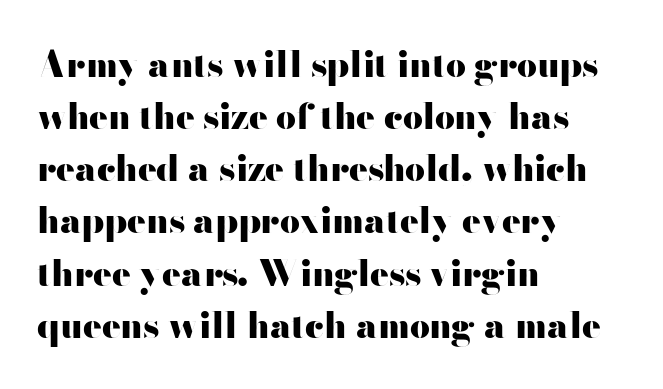
{"italic": "no", "bold": "yes", "weight": "heavy", "width": "wide", "stroke_contrast": "high", "x_height": "small", "monospaced": "no", "underline": "no", "align": "left", "line_spacing": "normal", "line_spacing_ratio": 1.49, "letter_spacing": "normal", "letter_spacing_em": 0.0, "glyph_px": 35}
